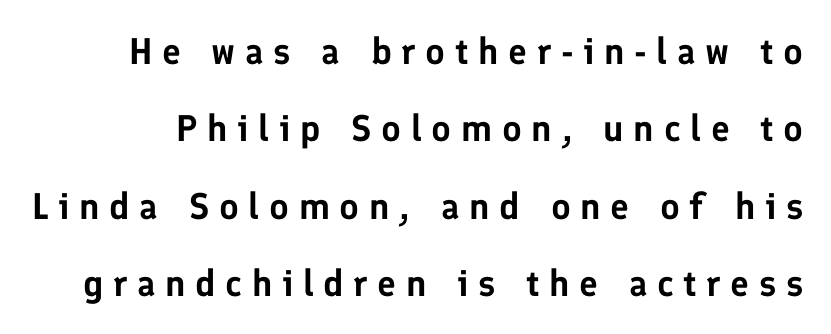
Q: Is the text italic (slanted)? A: No, it is upright.
Q: Is the typeface a serif or a sans-serif typeface? A: Sans-serif.
Q: Is the text underlined? A: No.
Q: Is the spacing between letters normal or unusually wide? A: Unusually wide.
Q: Is the spacing between lines tight, normal or loose? A: Loose.
Q: Width (condensed, normal, or wide)? A: Normal.
Q: Stroke contrast? A: Low.
Q: x-height? A: Medium.
Q: Monospaced? A: No.
